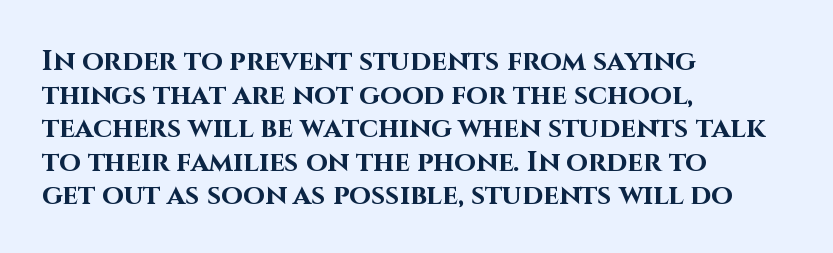
{"serif": "no", "italic": "no", "bold": "yes", "weight": "bold", "width": "normal", "stroke_contrast": "high", "x_height": "large", "monospaced": "no", "underline": "no", "align": "left", "line_spacing_ratio": 1.2, "letter_spacing": "normal", "letter_spacing_em": 0.0, "glyph_px": 28}
